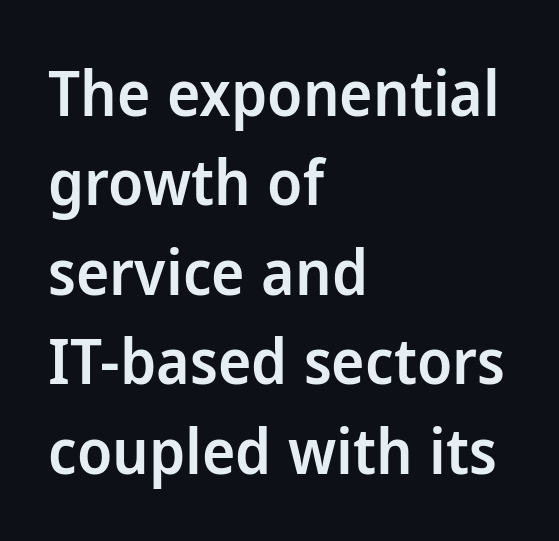
The image shows 63 px semibold sans-serif type, upright; set left-aligned, normal line spacing (1.42x), normal letter spacing, not underlined; low stroke contrast and a medium x-height.
